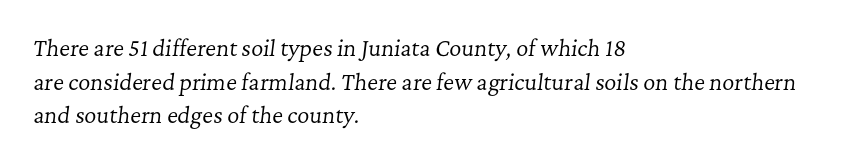
{"italic": "yes", "lean": "right", "slant_degrees": 7, "bold": "no", "underline": "no", "align": "left", "line_spacing": "normal", "line_spacing_ratio": 1.6, "letter_spacing": "normal", "letter_spacing_em": 0.0, "glyph_px": 21}
